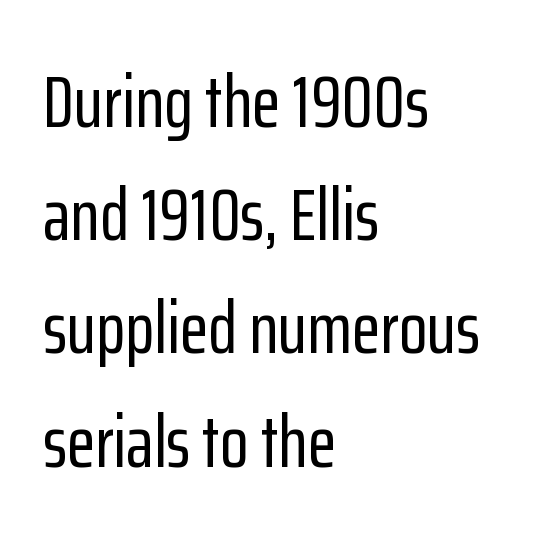
Q: Is the text italic (slanted)? A: No, it is upright.
Q: Is the typeface a serif or a sans-serif typeface? A: Sans-serif.
Q: Is the text underlined? A: No.
Q: How is the paragraph aligned? A: Left-aligned.
Q: Is the spacing between letters normal or unusually wide? A: Normal.
Q: Is the spacing between lines tight, normal or loose? A: Normal.
Q: Width (condensed, normal, or wide)? A: Condensed.
Q: Stroke contrast? A: Low.
Q: x-height? A: Medium.
Q: Monospaced? A: No.
